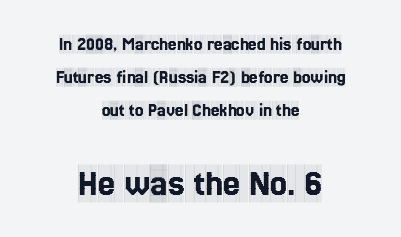
The image shows 38 px condensed serif type, upright; set centered, line spacing 1.74x, normal letter spacing, not underlined; the second (bottom) block is 2.0x larger; a large x-height.
